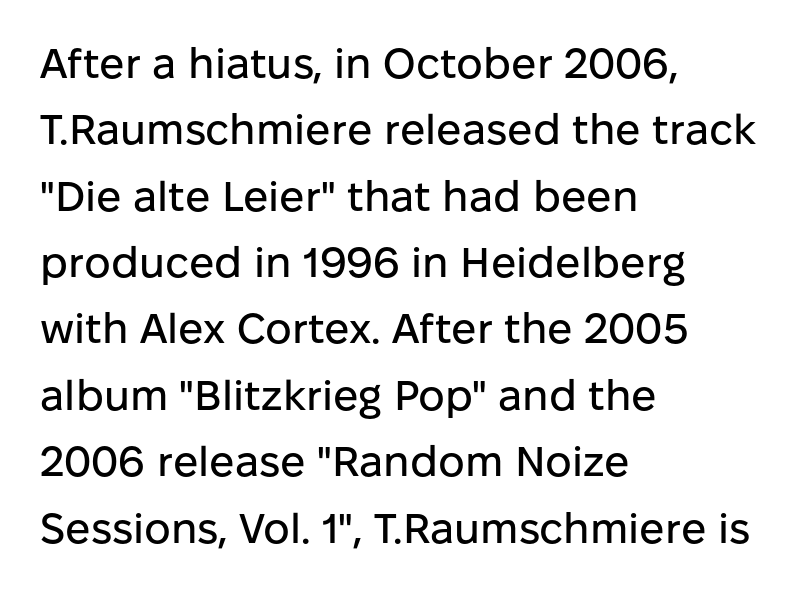
Q: Is the text italic (slanted)? A: No, it is upright.
Q: Is the typeface a serif or a sans-serif typeface? A: Sans-serif.
Q: Is the text underlined? A: No.
Q: How is the paragraph aligned? A: Left-aligned.
Q: Is the spacing between letters normal or unusually wide? A: Normal.
Q: Is the spacing between lines tight, normal or loose? A: Normal.
Q: Width (condensed, normal, or wide)? A: Normal.
Q: Stroke contrast? A: Low.
Q: x-height? A: Medium.
Q: Monospaced? A: No.
